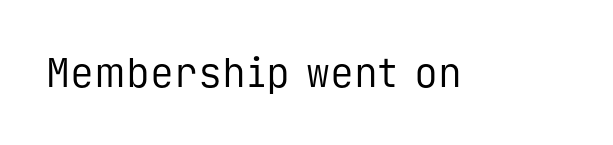
The image shows 40 px regular-weight sans-serif type, upright, monospaced; set normal letter spacing, not underlined; low stroke contrast and a medium x-height.
